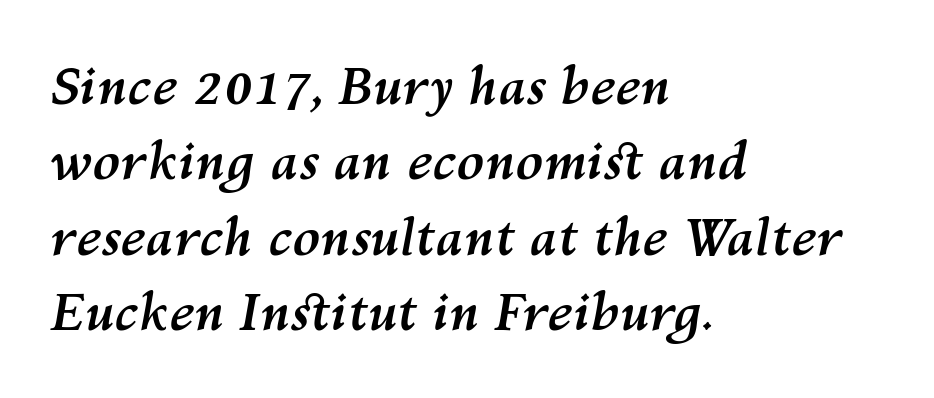
{"italic": "yes", "lean": "right", "slant_degrees": 10, "bold": "yes", "weight": "semibold", "width": "normal", "stroke_contrast": "medium", "x_height": "medium", "monospaced": "no", "underline": "no", "align": "left", "line_spacing": "normal", "line_spacing_ratio": 1.48, "letter_spacing": "normal", "letter_spacing_em": 0.0, "glyph_px": 51}
